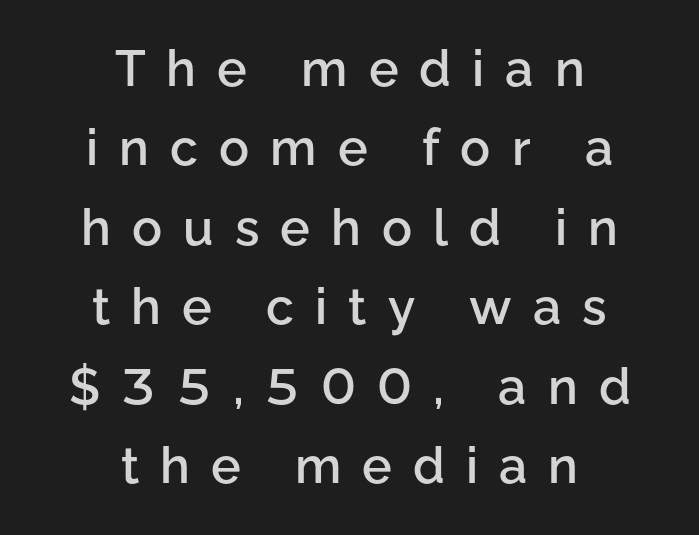
{"serif": "no", "italic": "no", "bold": "semi", "weight": "semibold", "width": "normal", "stroke_contrast": "low", "x_height": "medium", "monospaced": "no", "underline": "no", "align": "center", "line_spacing": "normal", "line_spacing_ratio": 1.59, "letter_spacing": "wide", "letter_spacing_em": 0.42, "glyph_px": 50}
